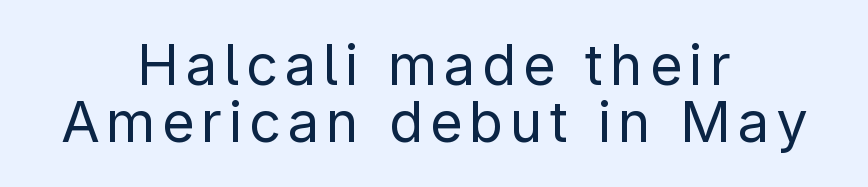
The image shows 56 px regular-weight sans-serif type, upright; set centered, tight line spacing (1.02x), not underlined; low stroke contrast and a medium x-height.
